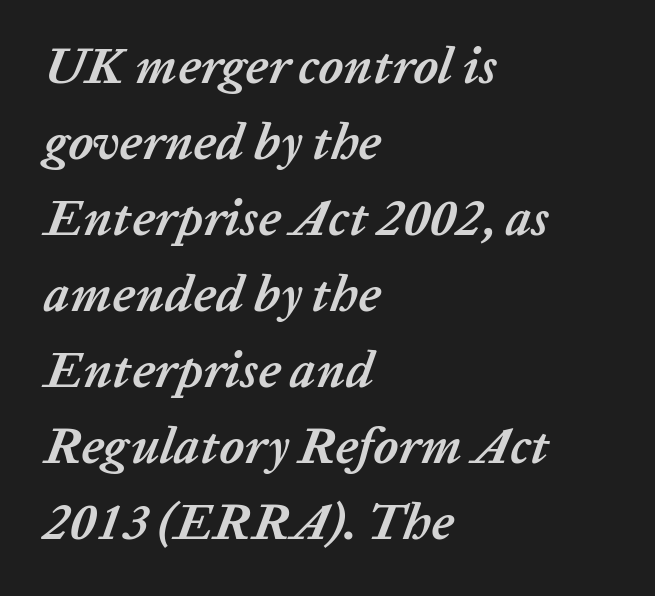
Q: Is the text bold? A: Yes.
Q: Is the text italic (slanted)? A: Yes, it leans right by about 20 degrees.
Q: Is the text underlined? A: No.
Q: How is the paragraph aligned? A: Left-aligned.
Q: Is the spacing between letters normal or unusually wide? A: Normal.
Q: Is the spacing between lines tight, normal or loose? A: Normal.
Q: Width (condensed, normal, or wide)? A: Normal.
Q: Stroke contrast? A: Low.
Q: x-height? A: Medium.
Q: Monospaced? A: No.
